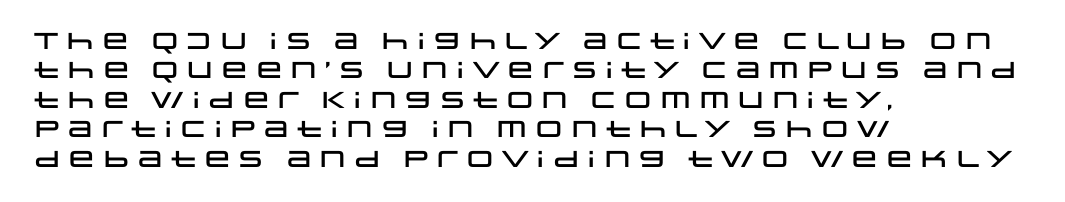
{"italic": "no", "underline": "no", "align": "left", "line_spacing": "normal", "line_spacing_ratio": 1.28, "letter_spacing": "normal", "letter_spacing_em": 0.0, "glyph_px": 23}
